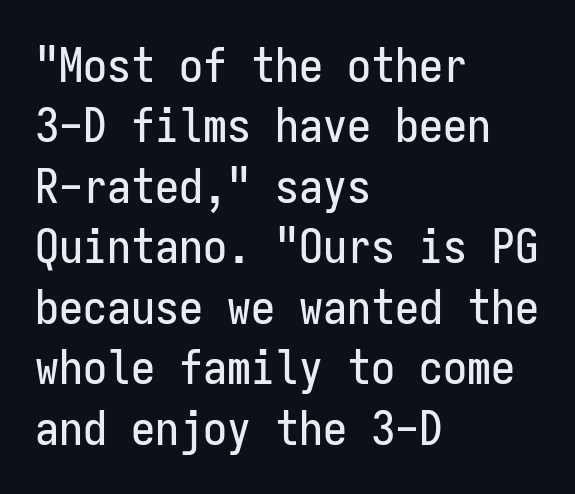
To sum up the face: it is a sans, with no serifs. Short note: letters normally spaced. Typeset ragged right — the left edge is the straight one. Think of a typewriter: that constant character pitch is what you see here. Rendered with straight, roman letterforms. In terms of leading, this rendering sits right in the middle.
